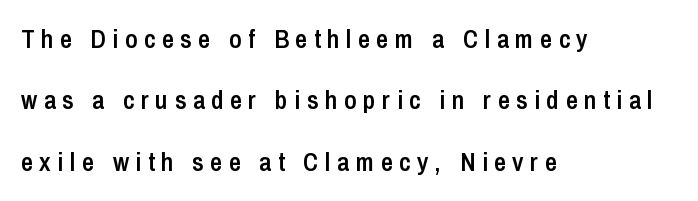
{"italic": "no", "bold": "semi", "underline": "no", "align": "left", "line_spacing": "loose", "line_spacing_ratio": 2.36, "letter_spacing": "wide", "letter_spacing_em": 0.25, "glyph_px": 26}
